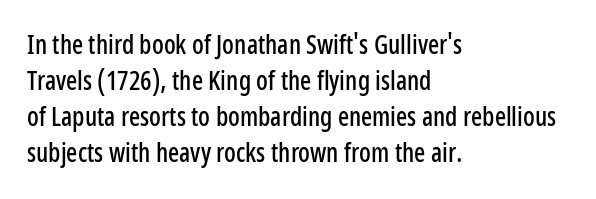
The image shows 26 px text type, upright; set left-aligned, normal line spacing (1.39x), normal letter spacing, not underlined.
